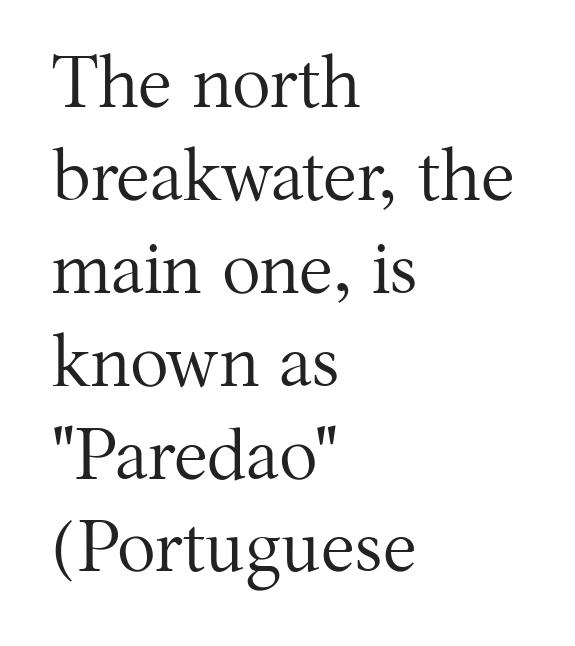
{"serif": "yes", "italic": "no", "bold": "no", "weight": "regular", "width": "normal", "stroke_contrast": "medium", "x_height": "medium", "monospaced": "no", "underline": "no", "align": "left", "line_spacing": "normal", "line_spacing_ratio": 1.29, "letter_spacing": "normal", "letter_spacing_em": 0.0, "glyph_px": 72}
